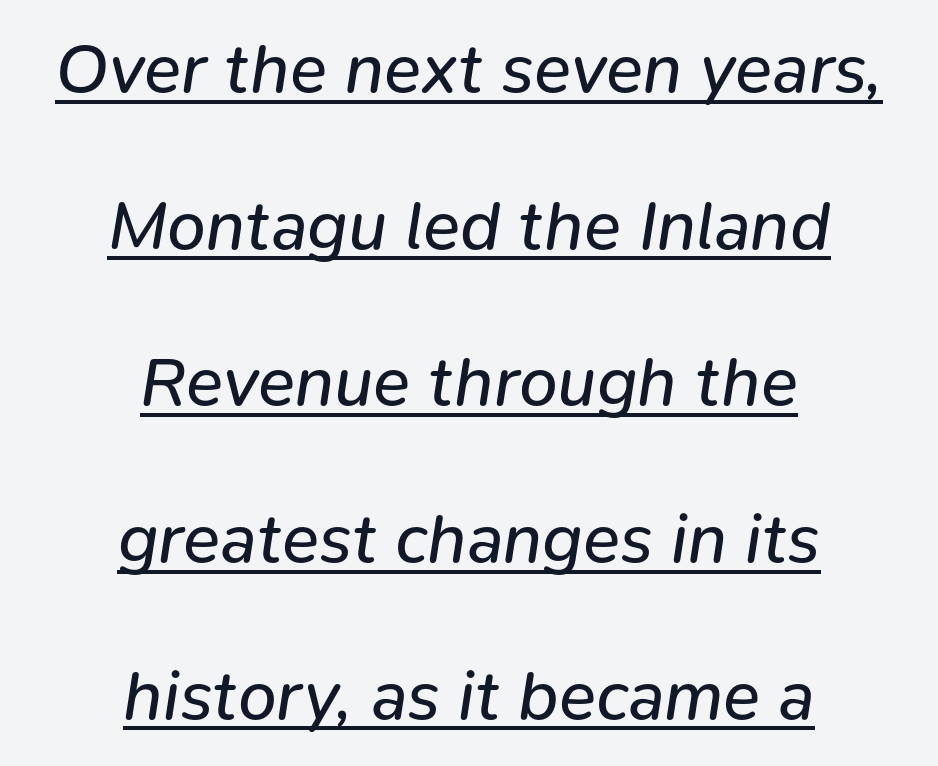
The image shows 69 px regular-weight type, italic (leaning right); set centered, loose line spacing (2.27x), normal letter spacing, underlined; low stroke contrast and a medium x-height.
